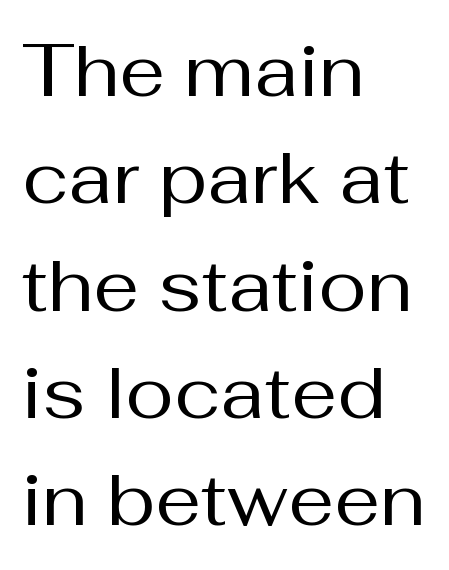
{"serif": "no", "italic": "no", "bold": "no", "weight": "regular", "width": "normal", "stroke_contrast": "medium", "x_height": "medium", "monospaced": "no", "underline": "no", "align": "left", "line_spacing": "normal", "line_spacing_ratio": 1.47, "letter_spacing": "normal", "letter_spacing_em": 0.0, "glyph_px": 73}
